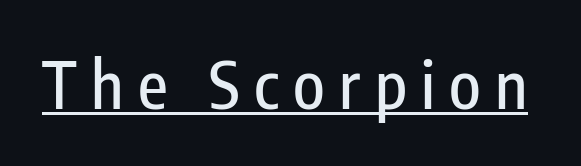
No italicization has been applied; the sample stays upright. Check where the strokes stop: nothing finishes them off — pure sans. The lettering is marked with a stroke running underneath it. The letters advance in unequal steps, a hallmark of proportional type. Does extra space separate the letters? Yes, quite a lot of it.
